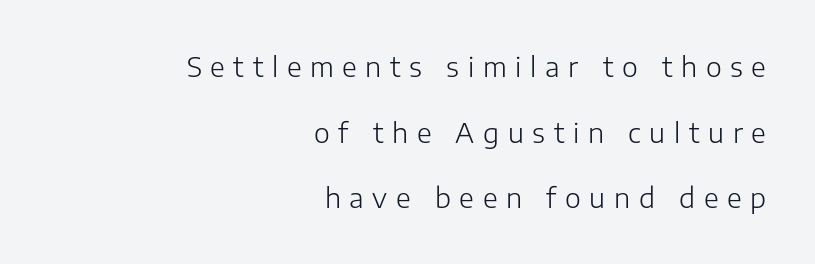
The image shows 27 px text type, upright; set right-aligned, loose line spacing (2.43x), unusually wide letter spacing (+0.32 em), not underlined.
